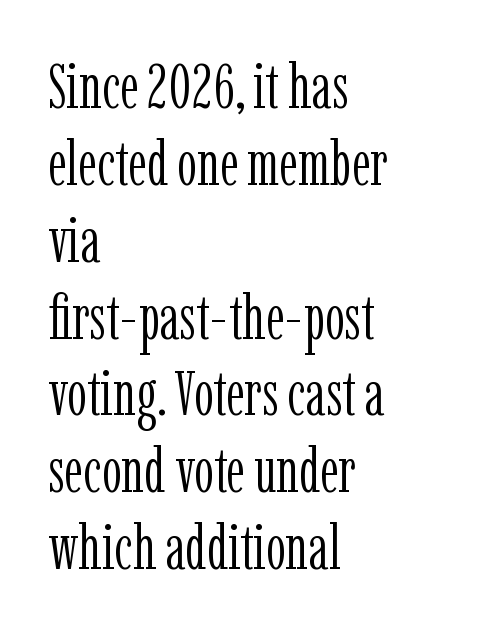
{"serif": "yes", "italic": "no", "bold": "no", "weight": "light", "width": "condensed", "stroke_contrast": "low", "x_height": "medium", "monospaced": "no", "underline": "no", "align": "left", "line_spacing_ratio": 1.22, "letter_spacing": "normal", "letter_spacing_em": 0.0, "glyph_px": 63}
